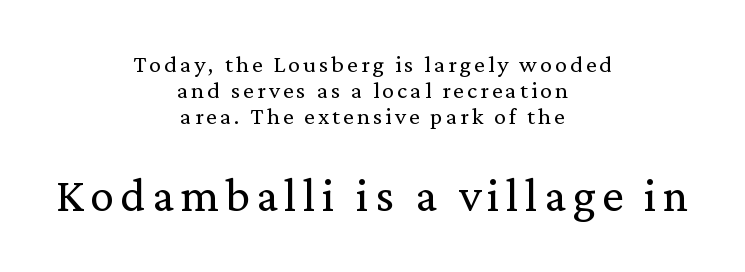
{"serif": "yes", "italic": "no", "bold": "no", "weight": "regular", "width": "normal", "stroke_contrast": "medium", "x_height": "medium", "monospaced": "no", "underline": "no", "align": "center", "line_spacing": "tight", "line_spacing_ratio": 1.09, "larger_block": "second", "size_ratio": 2.0, "glyph_px": 48}
